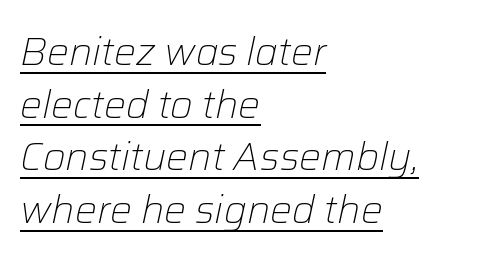
Looks like regular typesetting: each glyph gets only the width it needs. Notice how a bar underscores the lettering throughout. The letters are slanted; this is an italic face. The setting favours the left margin, as ordinary paragraphs usually do.
